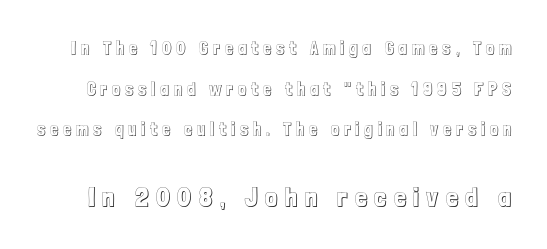
Q: Is the text italic (slanted)? A: No, it is upright.
Q: Is the text underlined? A: No.
Q: Is the spacing between letters normal or unusually wide? A: Unusually wide.
Q: Is the spacing between lines tight, normal or loose? A: Loose.
Q: Which block of text is set in a larger size, the first (top) or the second (bottom)? A: The second (bottom) one.
